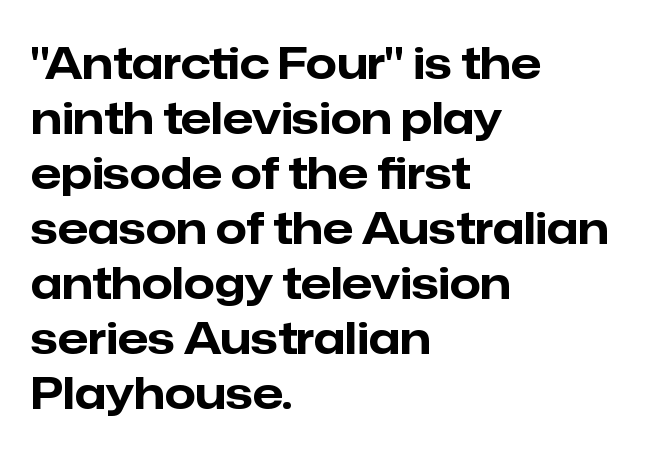
Q: Is the text bold? A: Yes.
Q: Is the text italic (slanted)? A: No, it is upright.
Q: Is the typeface a serif or a sans-serif typeface? A: Sans-serif.
Q: Is the text underlined? A: No.
Q: How is the paragraph aligned? A: Left-aligned.
Q: Is the spacing between letters normal or unusually wide? A: Normal.
Q: Is the spacing between lines tight, normal or loose? A: Normal.
Q: Width (condensed, normal, or wide)? A: Normal.
Q: Stroke contrast? A: Low.
Q: x-height? A: Medium.
Q: Monospaced? A: No.
